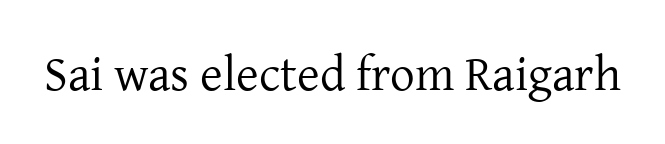
The image shows 49 px regular-weight serif type, upright; set normal letter spacing, not underlined; low stroke contrast and a medium x-height.
